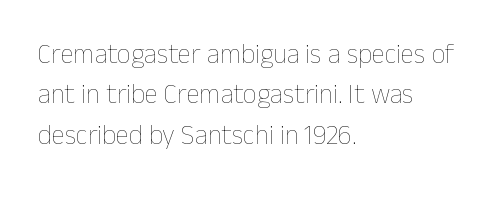
Q: Is the text bold? A: No.
Q: Is the text italic (slanted)? A: No, it is upright.
Q: Is the text underlined? A: No.
Q: How is the paragraph aligned? A: Left-aligned.
Q: Is the spacing between letters normal or unusually wide? A: Normal.
Q: Is the spacing between lines tight, normal or loose? A: Normal.
